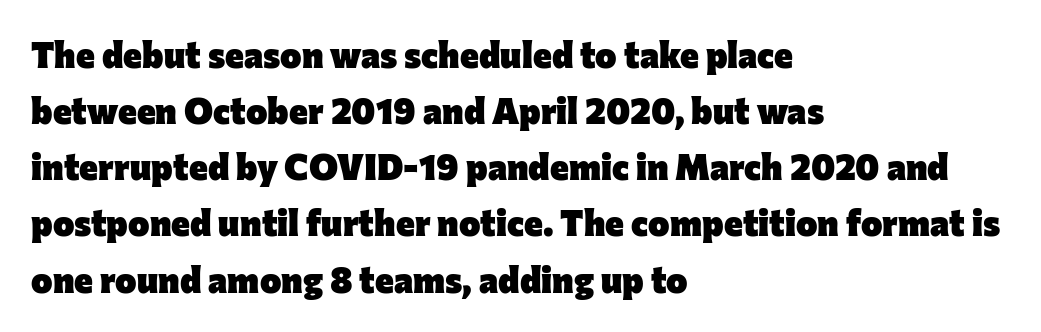
Q: Is the text bold? A: Yes.
Q: Is the text italic (slanted)? A: No, it is upright.
Q: Is the typeface a serif or a sans-serif typeface? A: Sans-serif.
Q: Is the text underlined? A: No.
Q: How is the paragraph aligned? A: Left-aligned.
Q: Is the spacing between letters normal or unusually wide? A: Normal.
Q: Is the spacing between lines tight, normal or loose? A: Normal.
Q: Width (condensed, normal, or wide)? A: Normal.
Q: Stroke contrast? A: Low.
Q: x-height? A: Medium.
Q: Monospaced? A: No.
